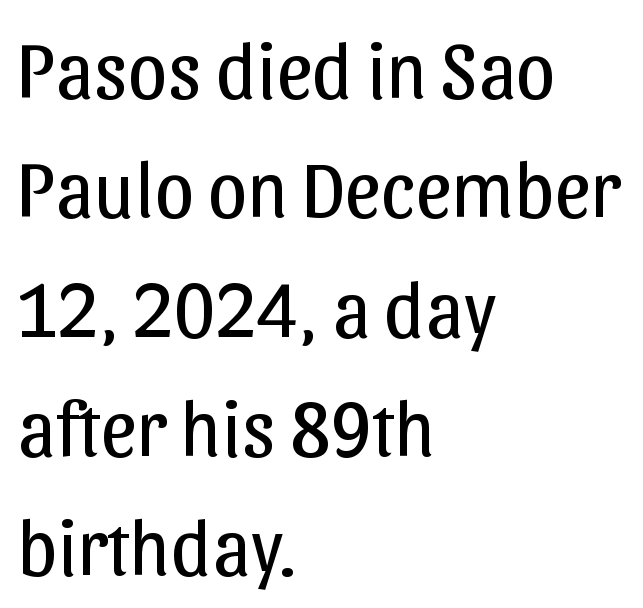
The image shows 79 px regular-weight sans-serif type, upright; set left-aligned, normal line spacing (1.51x), normal letter spacing, not underlined; low stroke contrast and a medium x-height.
